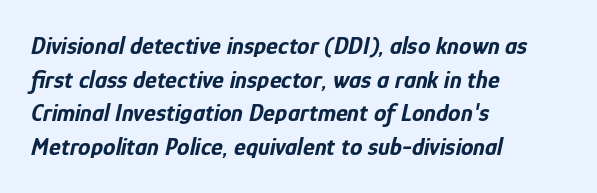
The image shows 25 px bold type, italic (leaning right); set left-aligned, normal line spacing (1.35x), normal letter spacing, not underlined.
